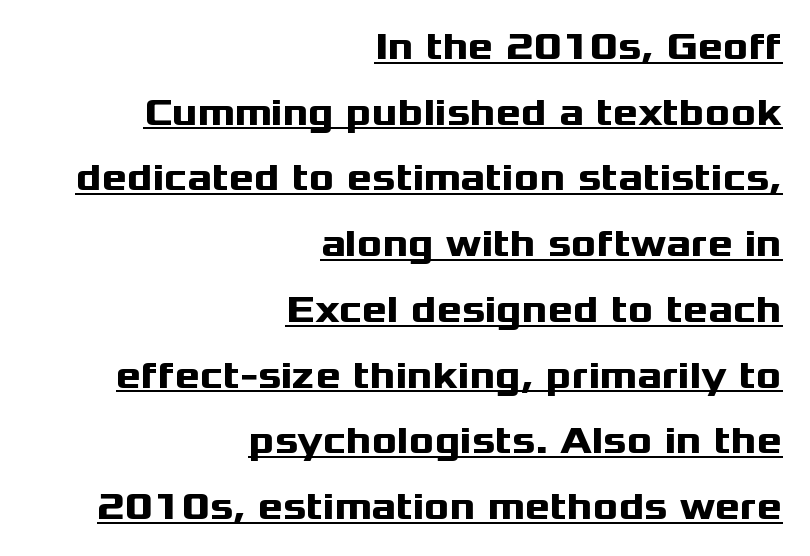
Caption: multi-line text, flush right, ragged left. Letter spacing: default. Looks like someone drew a line under every word here. The font family rendered here belongs to the sans-serif group. Think of a printed novel: that variable character pitch is what you see here. Heavy-handed strokes throughout: this text is bold.
